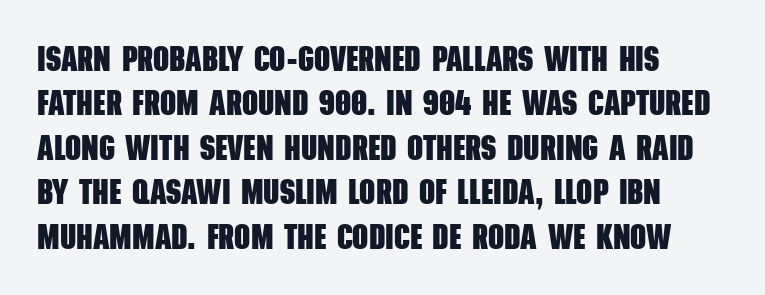
{"serif": "no", "bold": "yes", "weight": "heavy", "width": "condensed", "stroke_contrast": "low", "x_height": "large", "monospaced": "no", "underline": "no", "line_spacing": "normal", "line_spacing_ratio": 1.27, "letter_spacing": "normal", "letter_spacing_em": 0.0, "glyph_px": 35}
